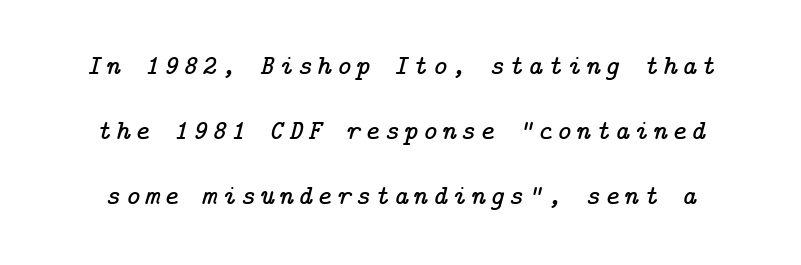
The passage shown is not underscored anywhere. Would a proofreader flag this as italicized? Yes. Honestly, the rows look like they've been pulled way apart. The type family on display is of the serif kind.
